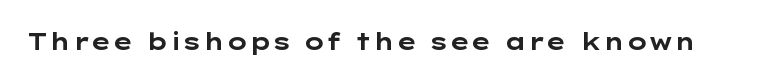
The image shows 23 px bold type, upright; set normal letter spacing, not underlined.
